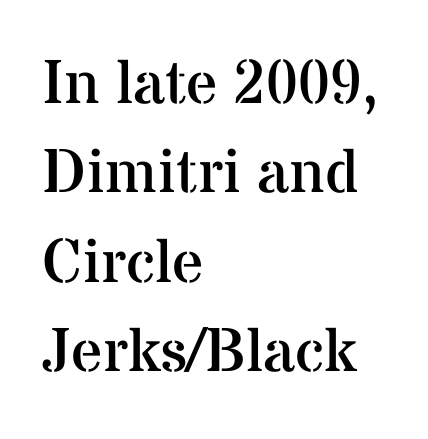
{"serif": "yes", "italic": "no", "bold": "no", "weight": "regular", "width": "normal", "stroke_contrast": "medium", "x_height": "medium", "monospaced": "no", "underline": "no", "align": "left", "line_spacing": "normal", "line_spacing_ratio": 1.44, "letter_spacing": "normal", "letter_spacing_em": 0.0, "glyph_px": 62}
